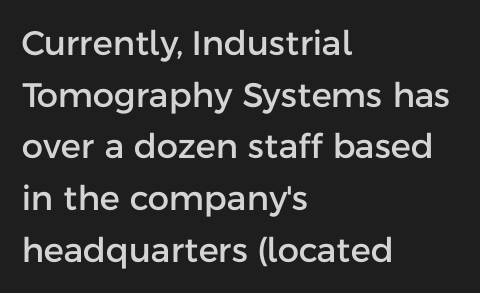
Q: Is the text italic (slanted)? A: No, it is upright.
Q: Is the typeface a serif or a sans-serif typeface? A: Sans-serif.
Q: Is the text underlined? A: No.
Q: How is the paragraph aligned? A: Left-aligned.
Q: Is the spacing between letters normal or unusually wide? A: Normal.
Q: Is the spacing between lines tight, normal or loose? A: Normal.
Q: Width (condensed, normal, or wide)? A: Normal.
Q: Stroke contrast? A: Low.
Q: x-height? A: Medium.
Q: Monospaced? A: No.
